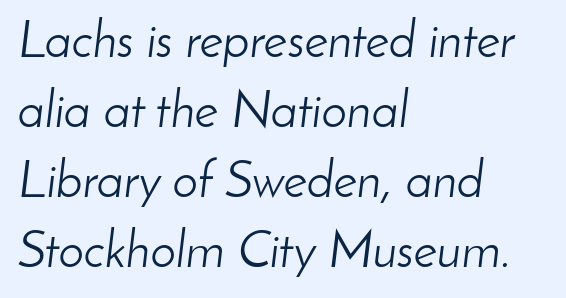
The image shows 51 px light type, italic (leaning right); set left-aligned, normal line spacing (1.37x), normal letter spacing, not underlined; low stroke contrast and a small x-height.
